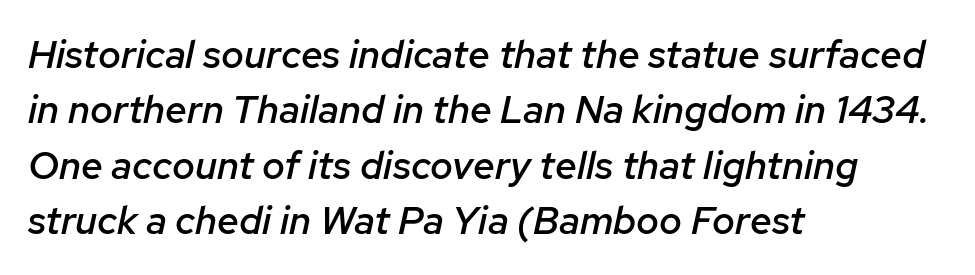
The vertical gap from one line to the next is medium. Quick note: italic. Character widths vary here, with narrow letters taking less room than wide ones. Nothing unusual about the tracking: characters are spaced as the font intends. One-word summary of the alignment: left. Heft: intermediate — a semibold.
